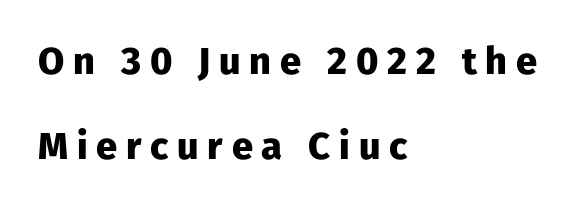
Q: Is the text bold? A: Yes.
Q: Is the text italic (slanted)? A: No, it is upright.
Q: Is the typeface a serif or a sans-serif typeface? A: Sans-serif.
Q: Is the text underlined? A: No.
Q: How is the paragraph aligned? A: Left-aligned.
Q: Is the spacing between letters normal or unusually wide? A: Unusually wide.
Q: Is the spacing between lines tight, normal or loose? A: Loose.
Q: Width (condensed, normal, or wide)? A: Normal.
Q: Stroke contrast? A: Low.
Q: x-height? A: Medium.
Q: Monospaced? A: No.
